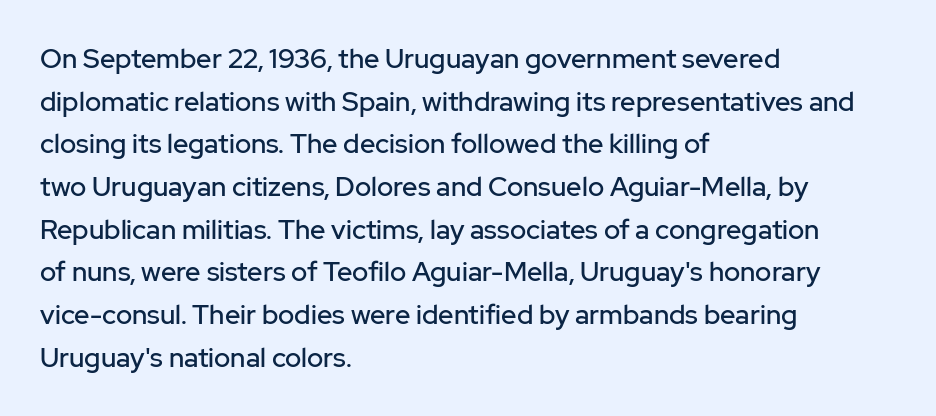
The image shows 27 px text type, upright; set left-aligned, normal line spacing (1.58x), normal letter spacing, not underlined.
